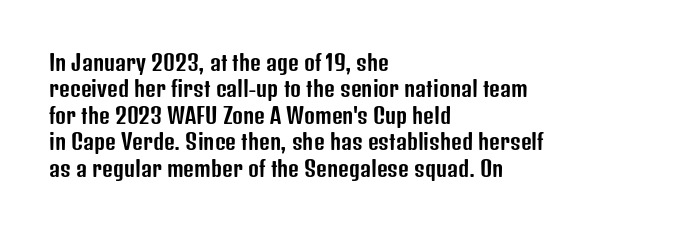
Is there much room between lines? A standard amount, neither cramped nor airy. The line texture is even and compact thanks to regular tracking. In terms of posture, this sample is upright. The paragraph has a hard left edge and a soft right edge. The strip under each line holds only bare page.
